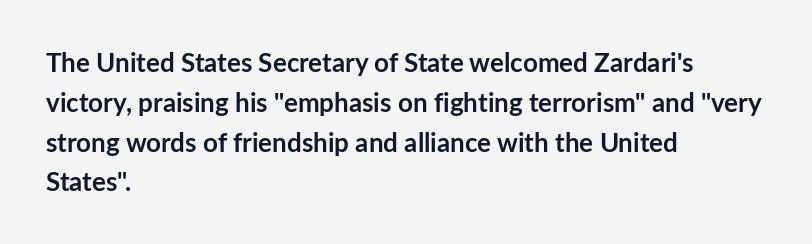
The image shows 26 px bold type, upright; set left-aligned, normal line spacing (1.53x), normal letter spacing, not underlined.
